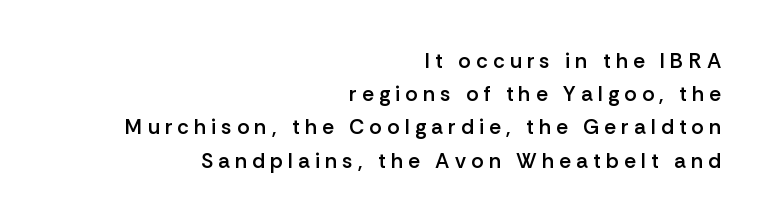
The image shows 21 px text type, upright; set right-aligned, normal line spacing (1.58x), unusually wide letter spacing (+0.25 em), not underlined.
